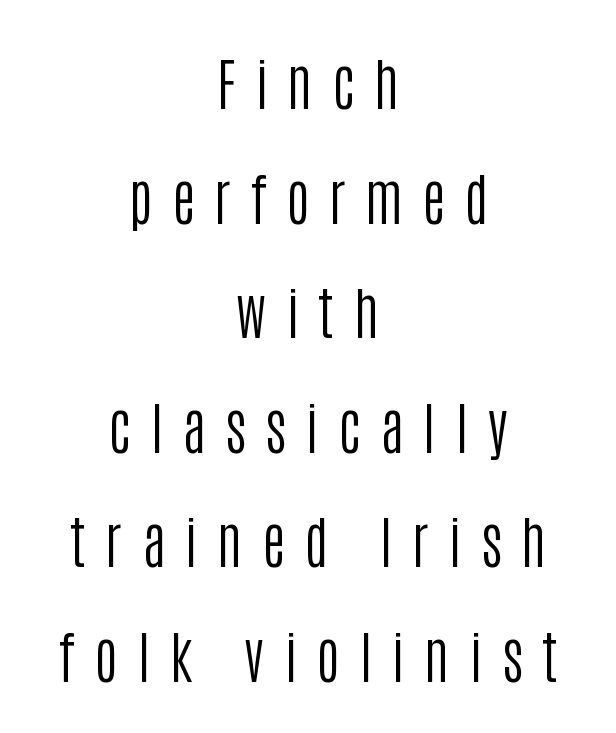
{"serif": "no", "italic": "no", "bold": "no", "weight": "regular", "width": "condensed", "stroke_contrast": "low", "x_height": "large", "monospaced": "no", "underline": "no", "align": "center", "line_spacing": "loose", "line_spacing_ratio": 2.01, "letter_spacing": "wide", "letter_spacing_em": 0.34, "glyph_px": 57}
